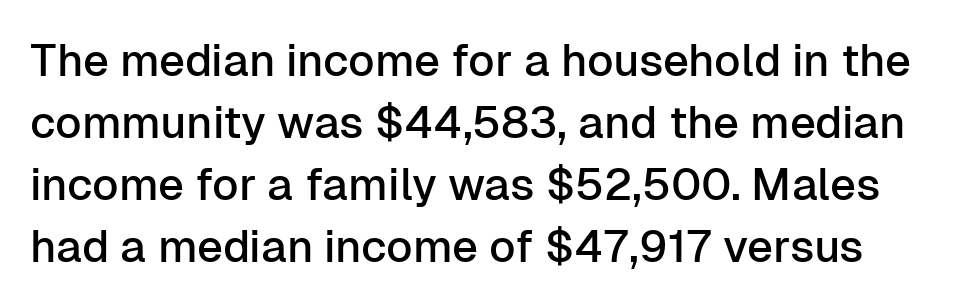
{"serif": "no", "italic": "no", "width": "normal", "stroke_contrast": "low", "x_height": "medium", "monospaced": "no", "underline": "no", "line_spacing": "normal", "line_spacing_ratio": 1.38, "letter_spacing": "normal", "letter_spacing_em": 0.0, "glyph_px": 45}
